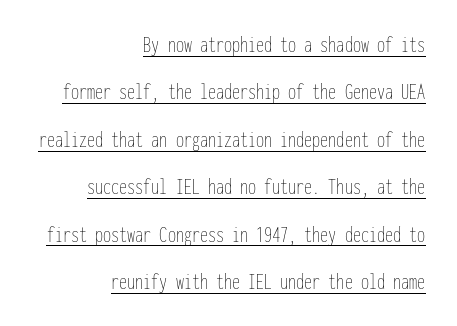
{"italic": "no", "bold": "no", "underline": "yes", "align": "right", "line_spacing": "loose", "line_spacing_ratio": 2.06, "letter_spacing": "normal", "letter_spacing_em": 0.0, "glyph_px": 23}
